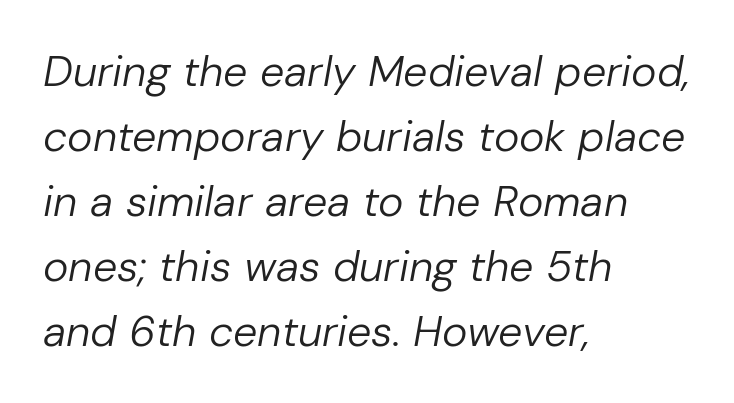
{"italic": "yes", "lean": "right", "slant_degrees": 10, "bold": "no", "weight": "regular", "width": "normal", "stroke_contrast": "low", "x_height": "medium", "monospaced": "no", "underline": "no", "align": "left", "line_spacing": "normal", "line_spacing_ratio": 1.51, "letter_spacing": "normal", "letter_spacing_em": 0.0, "glyph_px": 43}
